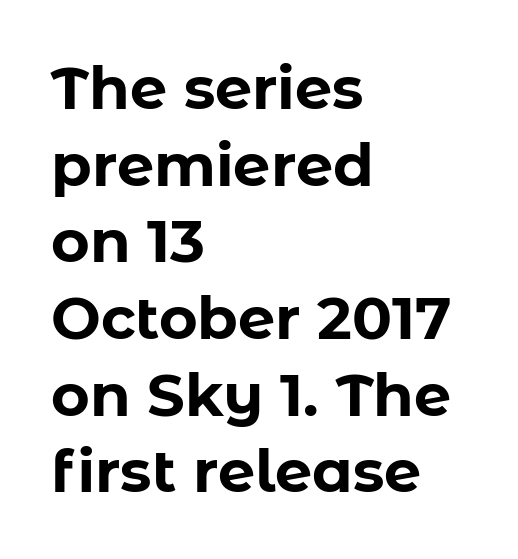
Q: Is the text bold? A: Yes.
Q: Is the text italic (slanted)? A: No, it is upright.
Q: Is the typeface a serif or a sans-serif typeface? A: Sans-serif.
Q: Is the text underlined? A: No.
Q: How is the paragraph aligned? A: Left-aligned.
Q: Is the spacing between letters normal or unusually wide? A: Normal.
Q: Is the spacing between lines tight, normal or loose? A: Normal.
Q: Width (condensed, normal, or wide)? A: Normal.
Q: Stroke contrast? A: Low.
Q: x-height? A: Medium.
Q: Monospaced? A: No.
